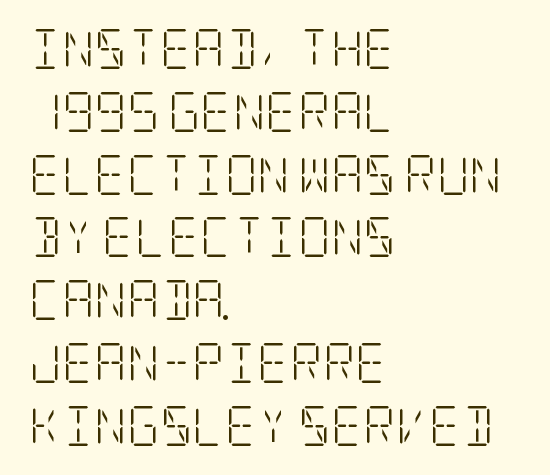
The image shows 40 px light, condensed serif type, upright; set left-aligned, normal line spacing (1.57x), normal letter spacing, not underlined; low stroke contrast and a large x-height.
